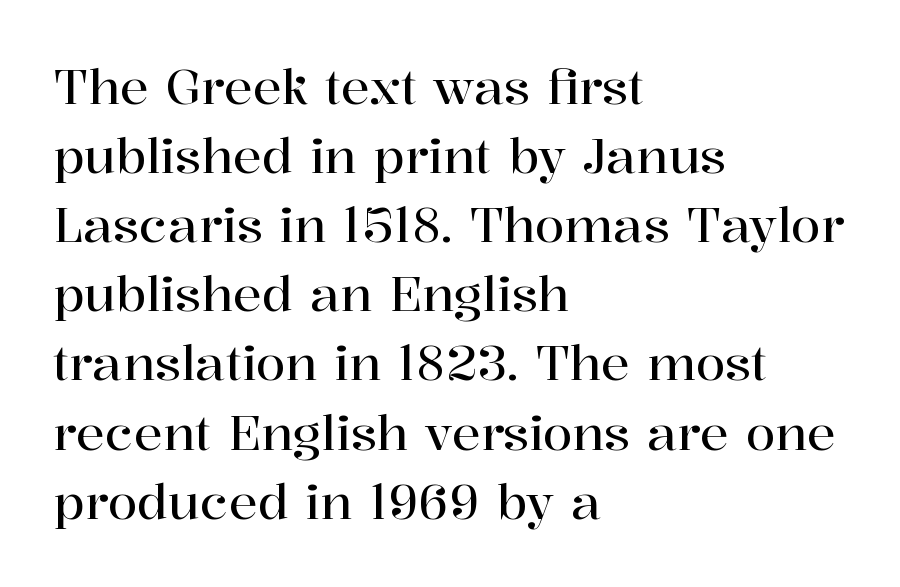
{"serif": "yes", "italic": "no", "width": "normal", "stroke_contrast": "high", "x_height": "medium", "monospaced": "no", "underline": "no", "align": "left", "line_spacing": "normal", "line_spacing_ratio": 1.44, "letter_spacing": "normal", "letter_spacing_em": 0.0, "glyph_px": 48}
